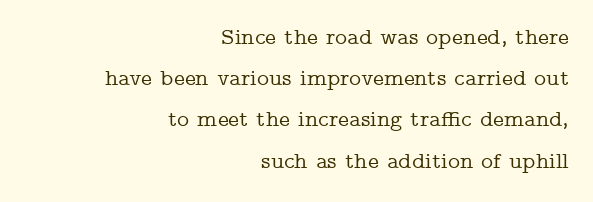
Q: Is the text italic (slanted)? A: No, it is upright.
Q: Is the text underlined? A: No.
Q: How is the paragraph aligned? A: Right-aligned.
Q: Is the spacing between letters normal or unusually wide? A: Normal.
